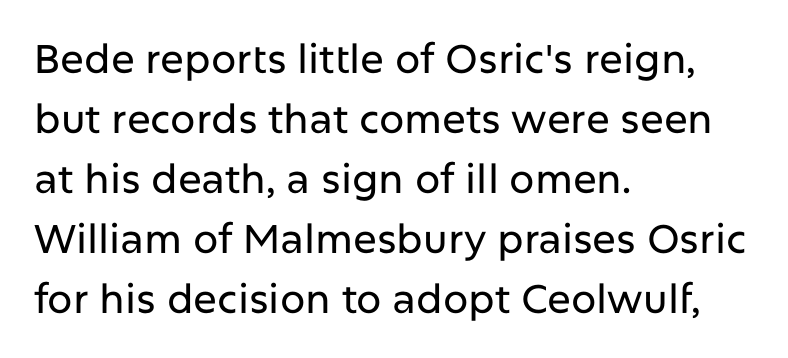
Q: Is the text italic (slanted)? A: No, it is upright.
Q: Is the typeface a serif or a sans-serif typeface? A: Sans-serif.
Q: Is the text underlined? A: No.
Q: How is the paragraph aligned? A: Left-aligned.
Q: Is the spacing between letters normal or unusually wide? A: Normal.
Q: Is the spacing between lines tight, normal or loose? A: Normal.
Q: Width (condensed, normal, or wide)? A: Normal.
Q: Stroke contrast? A: Low.
Q: x-height? A: Medium.
Q: Monospaced? A: No.
